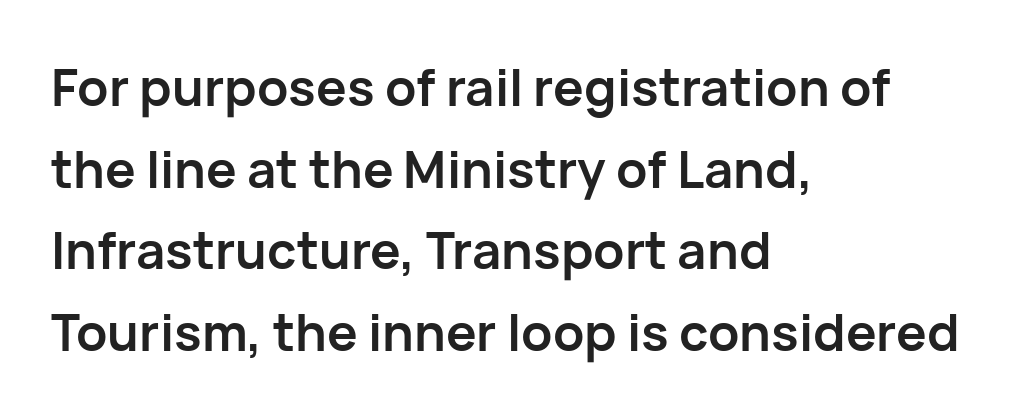
Short and long lines alike share a common starting point at left. The specimen reads as upright at a glance. Rule under the text: the space is simply empty. Rows of type keep a routine distance in the vertical direction. The face used here is proportionally spaced, like ordinary book or web type. In terms of letterform style, serifs are entirely absent.
